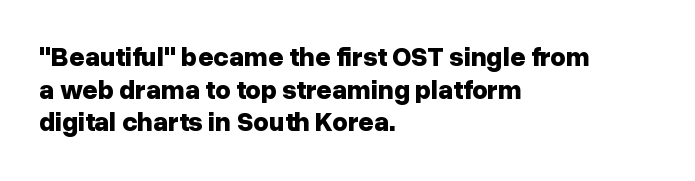
The image shows 27 px bold type, upright; set left-aligned, line spacing 1.21x, normal letter spacing, not underlined.
